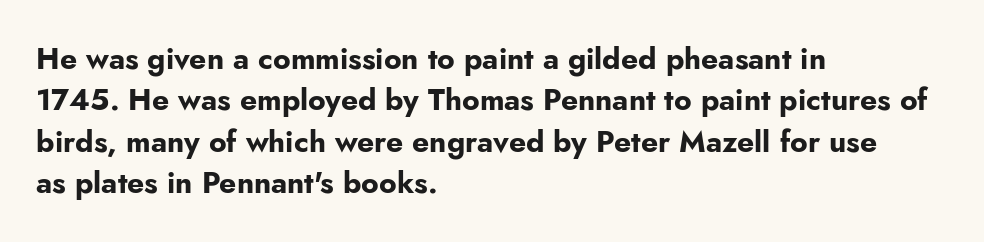
{"serif": "no", "italic": "no", "bold": "yes", "weight": "bold", "width": "normal", "stroke_contrast": "low", "x_height": "small", "monospaced": "no", "underline": "no", "align": "left", "line_spacing": "normal", "line_spacing_ratio": 1.38, "letter_spacing": "normal", "letter_spacing_em": 0.0, "glyph_px": 30}
